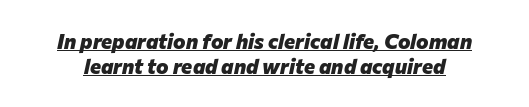
Q: Is the text bold? A: Yes.
Q: Is the text italic (slanted)? A: Yes, it leans right by about 12 degrees.
Q: Is the text underlined? A: Yes.
Q: Is the spacing between letters normal or unusually wide? A: Normal.
